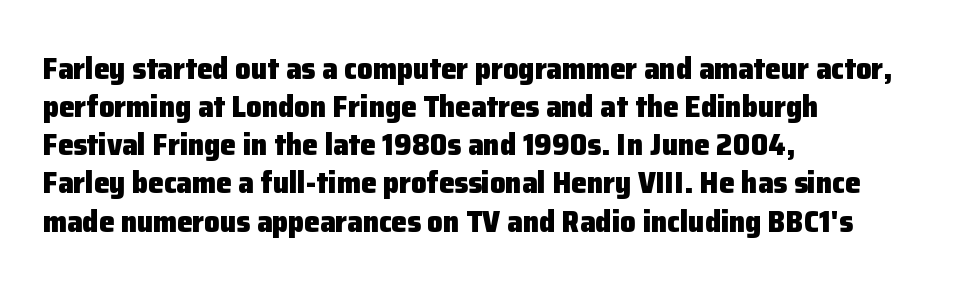
{"serif": "no", "italic": "no", "bold": "yes", "weight": "heavy", "width": "normal", "stroke_contrast": "low", "x_height": "medium", "monospaced": "no", "underline": "no", "align": "left", "line_spacing_ratio": 1.23, "letter_spacing": "normal", "letter_spacing_em": 0.0, "glyph_px": 31}
